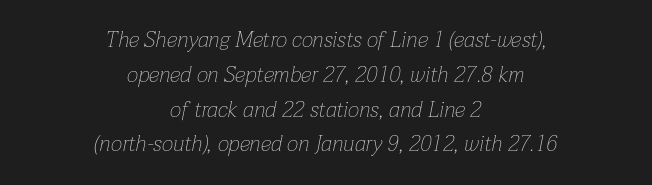
{"italic": "yes", "lean": "right", "slant_degrees": 12, "bold": "no", "underline": "no", "align": "center", "line_spacing": "normal", "line_spacing_ratio": 1.58, "letter_spacing": "normal", "letter_spacing_em": 0.0, "glyph_px": 22}
